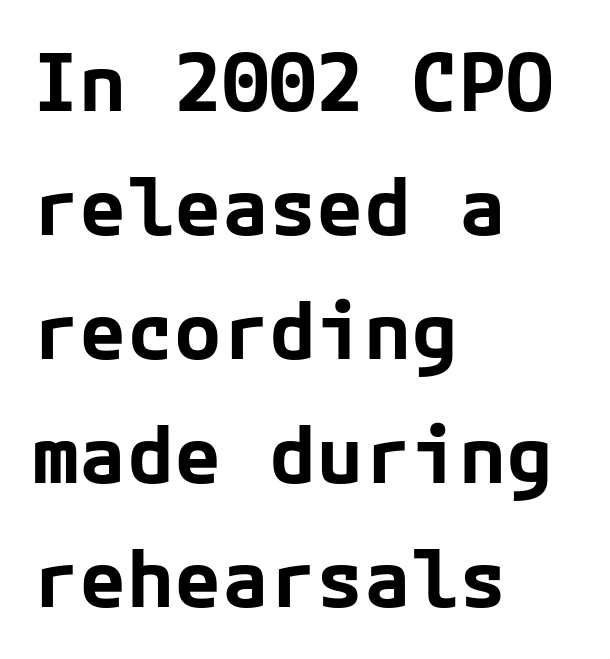
Compared with a centered layout, this one pins lines to the left instead. The space beneath each line is pristine and unruled. A typesetter would mark this as roman, not italic. Notice how descenders clear the ascenders below comfortably — that's standard leading.
